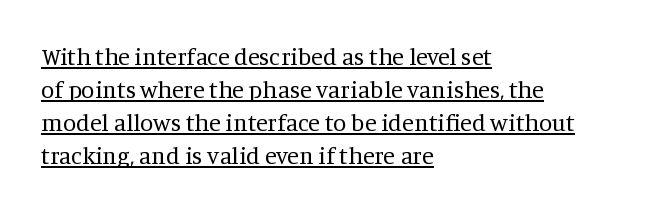
{"italic": "no", "bold": "no", "underline": "yes", "align": "left", "line_spacing": "normal", "line_spacing_ratio": 1.38, "letter_spacing": "normal", "letter_spacing_em": 0.0, "glyph_px": 24}
